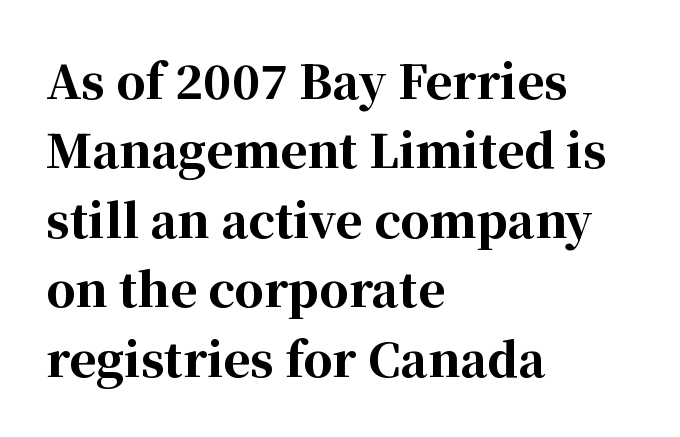
{"serif": "yes", "italic": "no", "bold": "yes", "weight": "bold", "width": "normal", "stroke_contrast": "high", "x_height": "medium", "monospaced": "no", "underline": "no", "align": "left", "line_spacing": "normal", "line_spacing_ratio": 1.51, "letter_spacing": "normal", "letter_spacing_em": 0.0, "glyph_px": 46}
